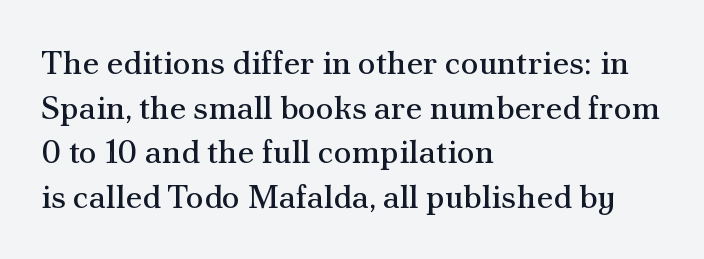
Q: Is the text bold? A: No.
Q: Is the text italic (slanted)? A: No, it is upright.
Q: Is the typeface a serif or a sans-serif typeface? A: Serif.
Q: Is the text underlined? A: No.
Q: How is the paragraph aligned? A: Left-aligned.
Q: Is the spacing between letters normal or unusually wide? A: Normal.
Q: Is the spacing between lines tight, normal or loose? A: Normal.
Q: Width (condensed, normal, or wide)? A: Normal.
Q: Stroke contrast? A: Medium.
Q: x-height? A: Small.
Q: Monospaced? A: No.
